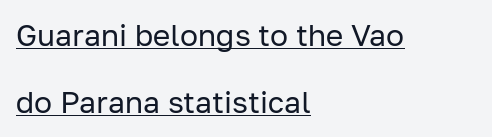
The image shows 30 px regular-weight sans-serif type, upright; set left-aligned, loose line spacing (2.24x), normal letter spacing, underlined; low stroke contrast and a medium x-height.
